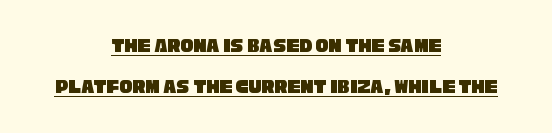
{"underline": "yes", "align": "center", "line_spacing": "loose", "line_spacing_ratio": 1.95, "letter_spacing": "normal", "letter_spacing_em": 0.0, "glyph_px": 21}
